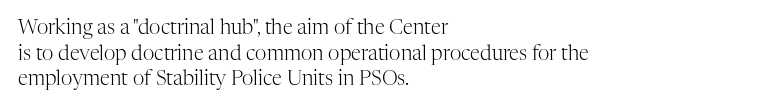
Q: Is the text bold? A: No.
Q: Is the text italic (slanted)? A: No, it is upright.
Q: Is the text underlined? A: No.
Q: How is the paragraph aligned? A: Left-aligned.
Q: Is the spacing between letters normal or unusually wide? A: Normal.
Q: Is the spacing between lines tight, normal or loose? A: Normal.
